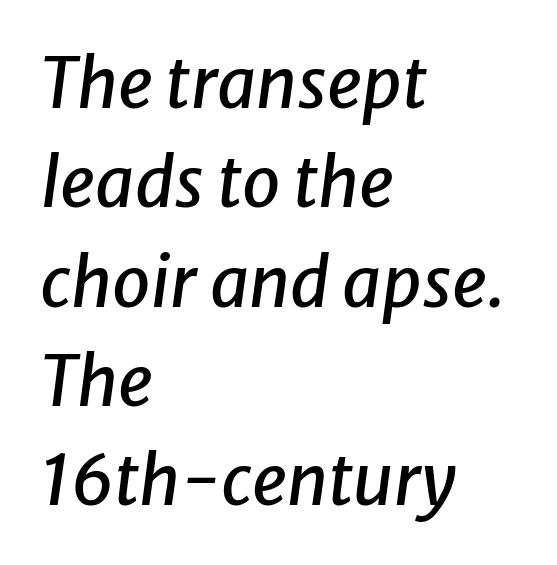
{"italic": "yes", "lean": "right", "slant_degrees": 8, "width": "normal", "stroke_contrast": "low", "x_height": "medium", "monospaced": "no", "underline": "no", "align": "left", "line_spacing": "normal", "line_spacing_ratio": 1.44, "letter_spacing": "normal", "letter_spacing_em": 0.0, "glyph_px": 69}
